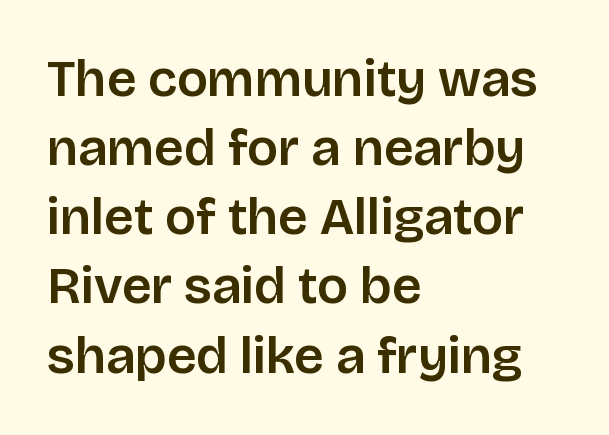
Q: Is the text italic (slanted)? A: No, it is upright.
Q: Is the typeface a serif or a sans-serif typeface? A: Sans-serif.
Q: Is the text underlined? A: No.
Q: How is the paragraph aligned? A: Left-aligned.
Q: Is the spacing between letters normal or unusually wide? A: Normal.
Q: Is the spacing between lines tight, normal or loose? A: Normal.
Q: Width (condensed, normal, or wide)? A: Normal.
Q: Stroke contrast? A: Low.
Q: x-height? A: Large.
Q: Monospaced? A: No.
